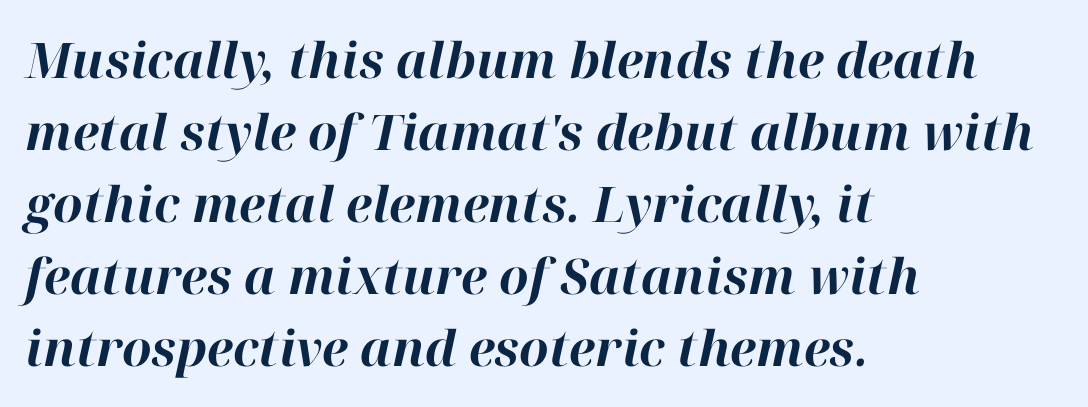
The horizontal fit of the characters is conventional and even. One-word summary of the alignment: left. Here the designer chose a conventional face with non-uniform glyph widths. These lines were composed using italics. A clean baseline with only descenders dipping below it.
